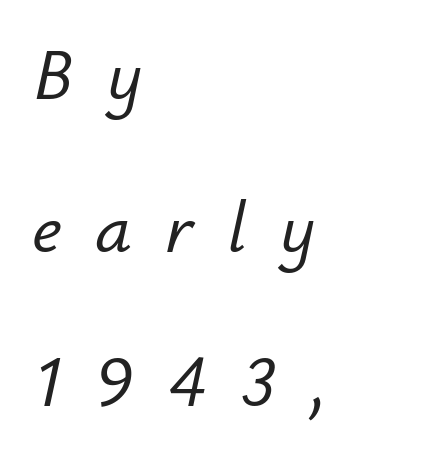
Q: Is the text italic (slanted)? A: Yes, it leans right by about 12 degrees.
Q: Is the text underlined? A: No.
Q: How is the paragraph aligned? A: Left-aligned.
Q: Is the spacing between letters normal or unusually wide? A: Unusually wide.
Q: Is the spacing between lines tight, normal or loose? A: Loose.
Q: Width (condensed, normal, or wide)? A: Normal.
Q: Stroke contrast? A: Low.
Q: x-height? A: Small.
Q: Monospaced? A: No.
